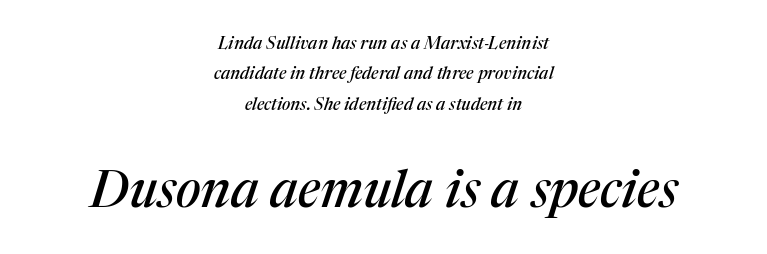
The text carries the slant typical of an italic or oblique font. Looks like regular typesetting: each glyph gets only the width it needs. If you folded the block vertically in half, each line would mirror itself in length. The foot of each line stays bare and open. What stands out about the letter spacing? Nothing — it is the standard amount.
